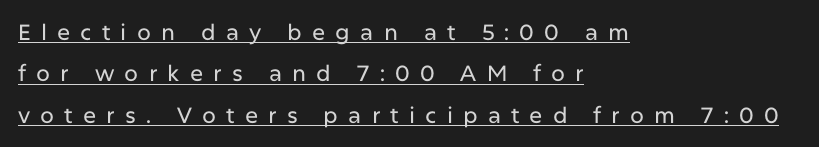
Q: Is the text italic (slanted)? A: No, it is upright.
Q: Is the text underlined? A: Yes.
Q: How is the paragraph aligned? A: Left-aligned.
Q: Is the spacing between letters normal or unusually wide? A: Unusually wide.
